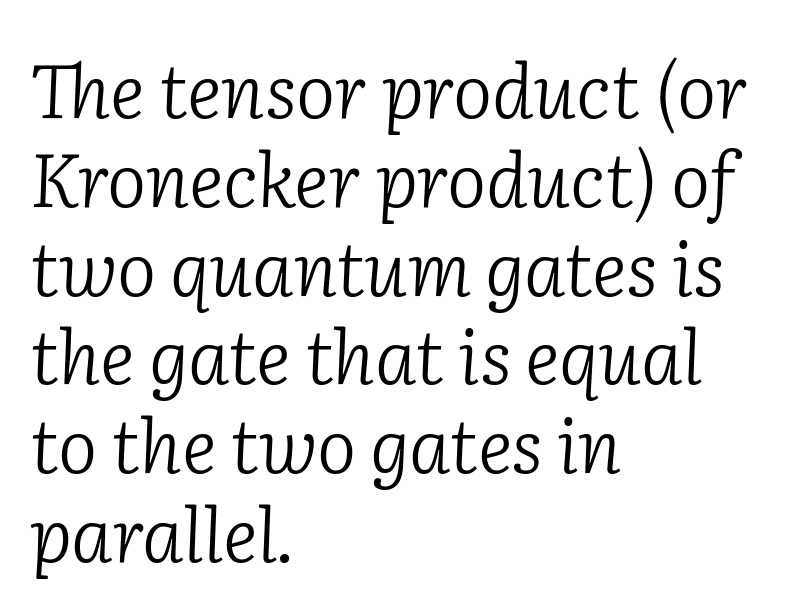
{"serif": "yes", "italic": "yes", "lean": "right", "slant_degrees": 2, "bold": "no", "weight": "light", "width": "normal", "stroke_contrast": "low", "x_height": "medium", "monospaced": "no", "underline": "no", "align": "left", "line_spacing_ratio": 1.2, "letter_spacing": "normal", "letter_spacing_em": 0.0, "glyph_px": 74}
